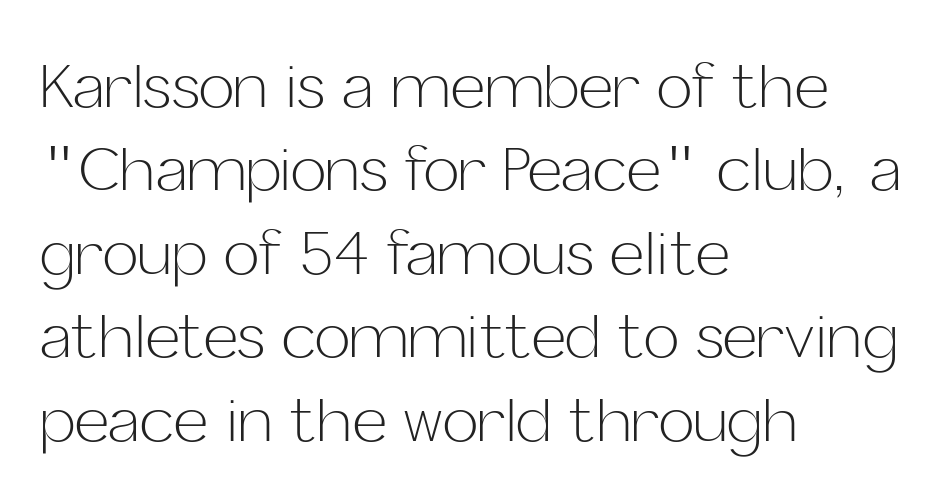
{"serif": "no", "italic": "no", "bold": "no", "weight": "light", "width": "normal", "stroke_contrast": "low", "x_height": "medium", "monospaced": "no", "underline": "no", "align": "left", "line_spacing": "normal", "line_spacing_ratio": 1.39, "letter_spacing": "normal", "letter_spacing_em": 0.0, "glyph_px": 60}
